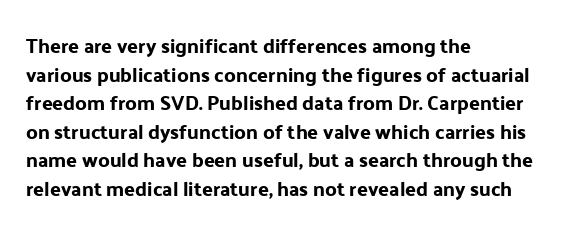
{"italic": "no", "underline": "no", "align": "left", "line_spacing": "normal", "line_spacing_ratio": 1.43, "letter_spacing": "normal", "letter_spacing_em": 0.0, "glyph_px": 20}
